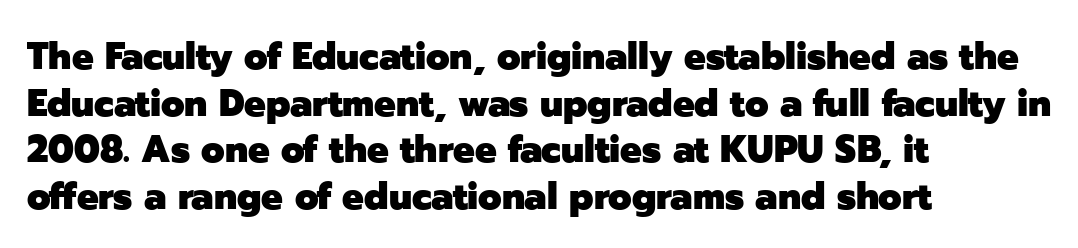
{"serif": "no", "italic": "no", "bold": "yes", "weight": "heavy", "width": "normal", "stroke_contrast": "low", "x_height": "medium", "monospaced": "no", "underline": "no", "align": "left", "line_spacing_ratio": 1.23, "letter_spacing": "normal", "letter_spacing_em": 0.0, "glyph_px": 38}
